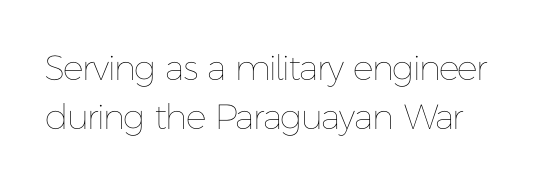
Q: Is the text bold? A: No.
Q: Is the text italic (slanted)? A: No, it is upright.
Q: Is the text underlined? A: No.
Q: Is the spacing between letters normal or unusually wide? A: Normal.
Q: Is the spacing between lines tight, normal or loose? A: Normal.
Q: Width (condensed, normal, or wide)? A: Normal.
Q: Stroke contrast? A: Low.
Q: x-height? A: Medium.
Q: Monospaced? A: No.
